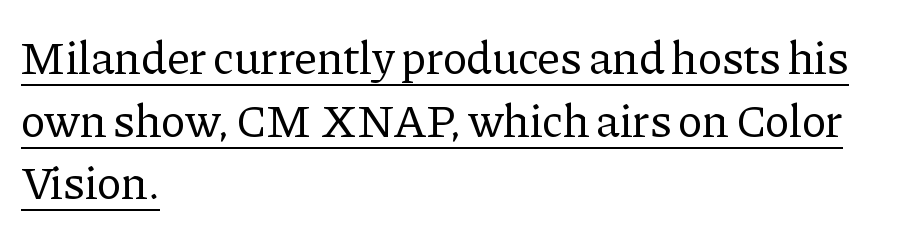
Q: Is the text bold? A: No.
Q: Is the text italic (slanted)? A: No, it is upright.
Q: Is the typeface a serif or a sans-serif typeface? A: Serif.
Q: Is the text underlined? A: Yes.
Q: How is the paragraph aligned? A: Left-aligned.
Q: Is the spacing between letters normal or unusually wide? A: Normal.
Q: Is the spacing between lines tight, normal or loose? A: Normal.
Q: Width (condensed, normal, or wide)? A: Normal.
Q: Stroke contrast? A: Low.
Q: x-height? A: Medium.
Q: Monospaced? A: No.
